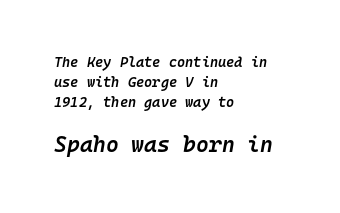
{"italic": "yes", "lean": "right", "slant_degrees": 10, "bold": "semi", "underline": "no", "align": "left", "line_spacing": "normal", "line_spacing_ratio": 1.42, "letter_spacing": "normal", "letter_spacing_em": 0.0, "larger_block": "second", "size_ratio": 1.57, "glyph_px": 22}
